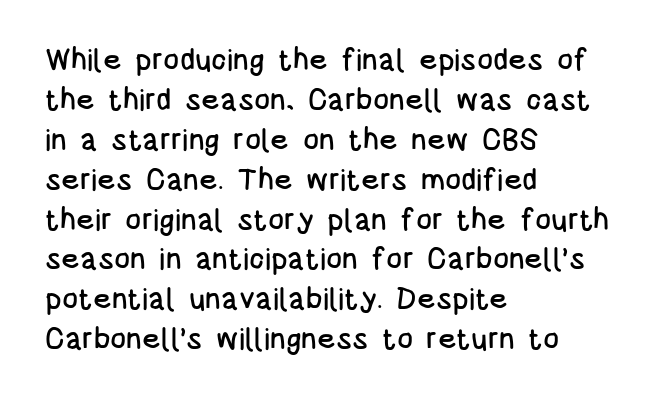
Q: Is the text italic (slanted)? A: No, it is upright.
Q: Is the typeface a serif or a sans-serif typeface? A: Sans-serif.
Q: Is the text underlined? A: No.
Q: How is the paragraph aligned? A: Left-aligned.
Q: Is the spacing between letters normal or unusually wide? A: Normal.
Q: Is the spacing between lines tight, normal or loose? A: Normal.
Q: Width (condensed, normal, or wide)? A: Condensed.
Q: Stroke contrast? A: Low.
Q: x-height? A: Large.
Q: Monospaced? A: No.
